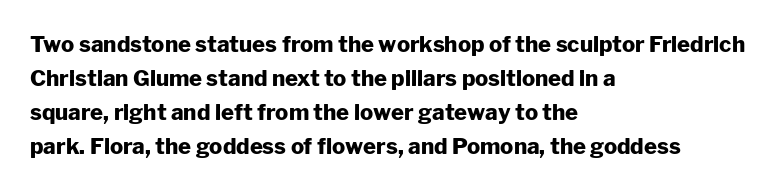
Underline: absent. Default kerning and tracking; the words read as compact shapes. Successive baselines arrive at the customary interval. You can tell it's not italic because the verticals are truly vertical. One-word summary of the alignment: left. These lines carry a lot of weight — the face is fully bold.
